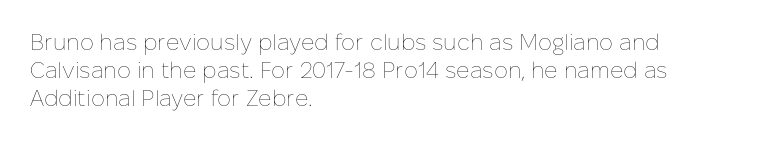
Normally led — the rows are evenly, conventionally spaced. Underlining? Definitely not there. The axis of the letterforms is exactly vertical. The passage is arranged the way most books set body copy — flush left. Default kerning and tracking; the words read as compact shapes.
